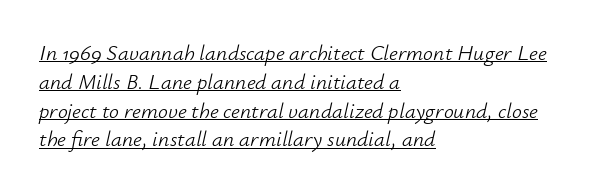
The image shows 22 px text type, italic (leaning right); set left-aligned, normal line spacing (1.31x), normal letter spacing, underlined.
